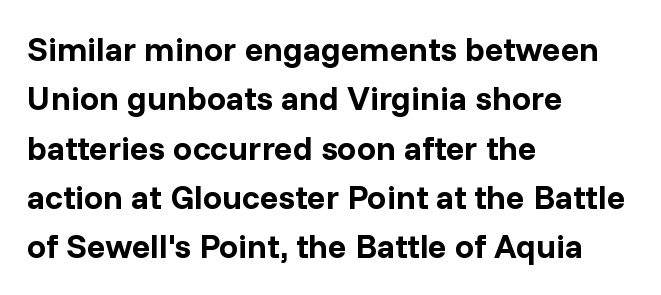
{"serif": "no", "italic": "no", "bold": "yes", "weight": "bold", "width": "normal", "stroke_contrast": "low", "x_height": "medium", "monospaced": "no", "underline": "no", "align": "left", "line_spacing": "normal", "line_spacing_ratio": 1.45, "letter_spacing": "normal", "letter_spacing_em": 0.0, "glyph_px": 34}
